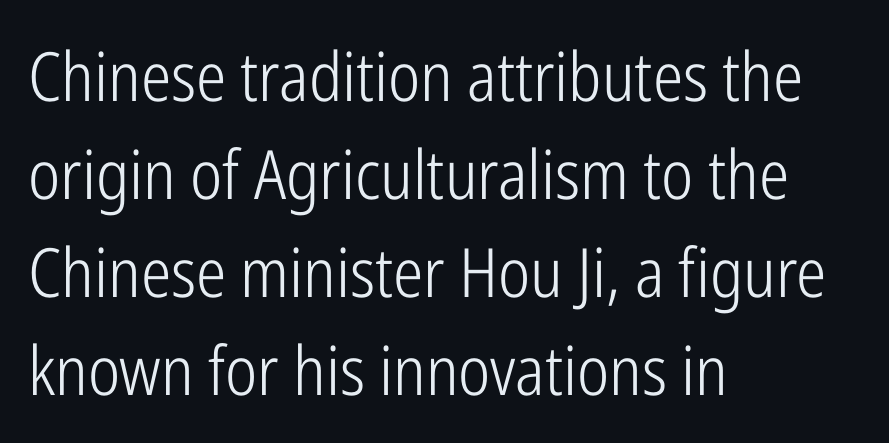
The image shows 68 px light, condensed sans-serif type, upright; set left-aligned, normal line spacing (1.44x), normal letter spacing, not underlined; low stroke contrast and a medium x-height.
